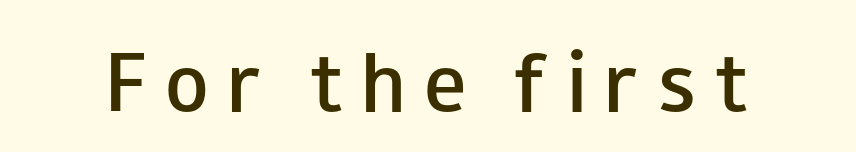
{"serif": "no", "italic": "no", "bold": "semi", "weight": "semibold", "width": "wide", "stroke_contrast": "low", "x_height": "small", "monospaced": "no", "underline": "no", "letter_spacing": "wide", "letter_spacing_em": 0.26, "glyph_px": 71}
